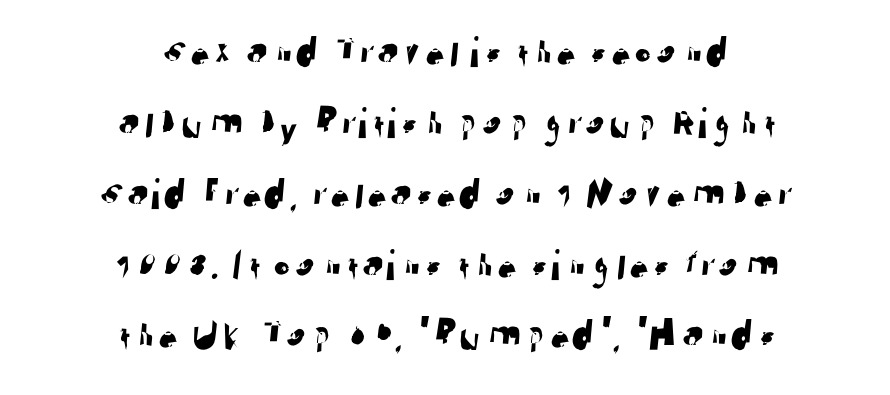
Q: Is the typeface a serif or a sans-serif typeface? A: Sans-serif.
Q: Is the text underlined? A: No.
Q: How is the paragraph aligned? A: Centered.
Q: Is the spacing between letters normal or unusually wide? A: Normal.
Q: Is the spacing between lines tight, normal or loose? A: Normal.
Q: Width (condensed, normal, or wide)? A: Normal.
Q: Stroke contrast? A: Low.
Q: x-height? A: Medium.
Q: Monospaced? A: No.
